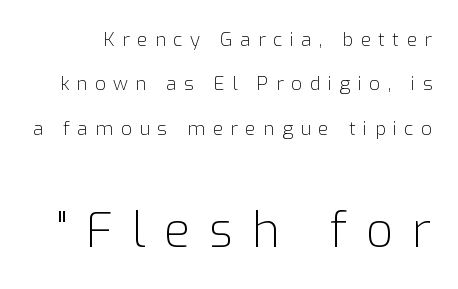
Q: Is the text bold? A: No.
Q: Is the text italic (slanted)? A: No, it is upright.
Q: Is the typeface a serif or a sans-serif typeface? A: Sans-serif.
Q: Is the text underlined? A: No.
Q: Is the spacing between letters normal or unusually wide? A: Unusually wide.
Q: Is the spacing between lines tight, normal or loose? A: Loose.
Q: Which block of text is set in a larger size, the first (top) or the second (bottom)? A: The second (bottom) one.
Q: Width (condensed, normal, or wide)? A: Normal.
Q: Stroke contrast? A: Low.
Q: x-height? A: Medium.
Q: Monospaced? A: No.
